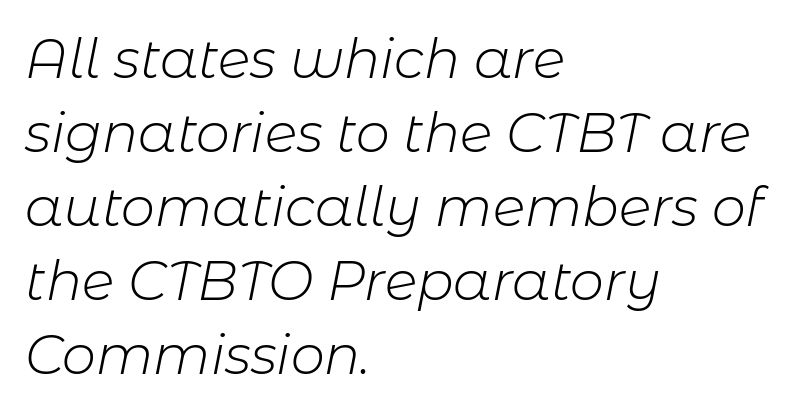
Q: Is the text bold? A: No.
Q: Is the text italic (slanted)? A: Yes, it leans right by about 11 degrees.
Q: Is the text underlined? A: No.
Q: How is the paragraph aligned? A: Left-aligned.
Q: Is the spacing between letters normal or unusually wide? A: Normal.
Q: Is the spacing between lines tight, normal or loose? A: Normal.
Q: Width (condensed, normal, or wide)? A: Normal.
Q: Stroke contrast? A: Low.
Q: x-height? A: Medium.
Q: Monospaced? A: No.
